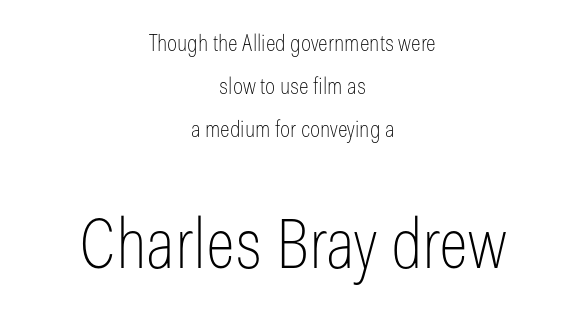
{"serif": "no", "italic": "no", "bold": "no", "weight": "thin", "width": "condensed", "stroke_contrast": "low", "x_height": "medium", "monospaced": "no", "underline": "no", "align": "center", "line_spacing_ratio": 1.86, "letter_spacing": "normal", "letter_spacing_em": 0.0, "larger_block": "second", "size_ratio": 3.0, "glyph_px": 69}
